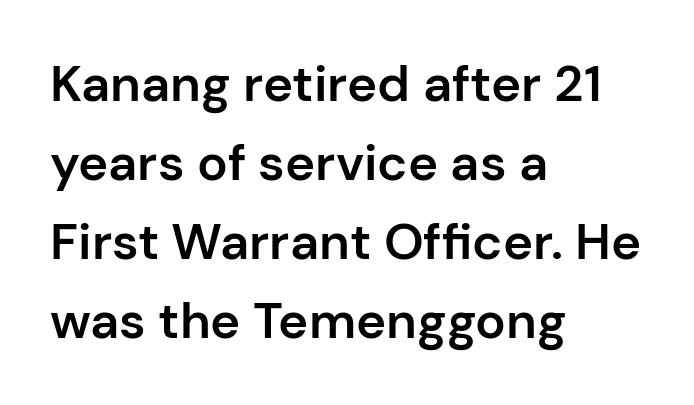
The specimen omits any rule beneath the text block's lines. Stroke thickness is moderately raised; the sample reads as semibold. You could not count columns in this text — the font is proportionally spaced. Which margin do the lines hug? The left one — the right edge is uneven.
